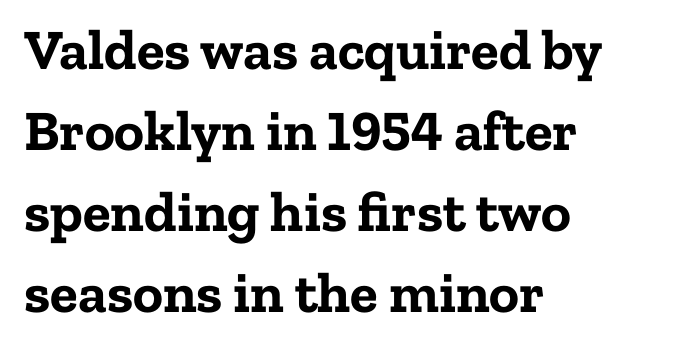
The image shows 57 px bold serif type, upright; set left-aligned, normal line spacing (1.42x), normal letter spacing, not underlined; low stroke contrast and a medium x-height.
